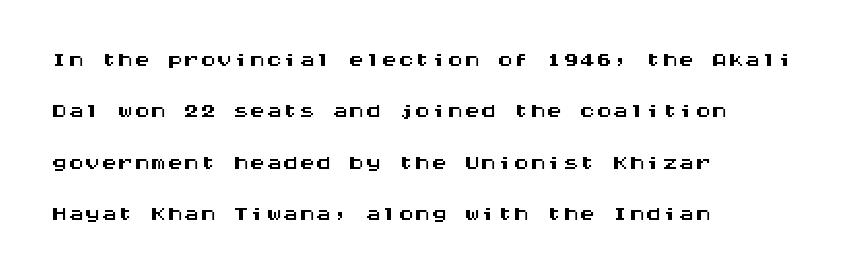
{"serif": "no", "italic": "no", "width": "wide", "stroke_contrast": "medium", "x_height": "large", "monospaced": "yes", "underline": "no", "align": "left", "line_spacing": "normal", "line_spacing_ratio": 1.56, "letter_spacing": "normal", "letter_spacing_em": 0.0, "glyph_px": 33}
